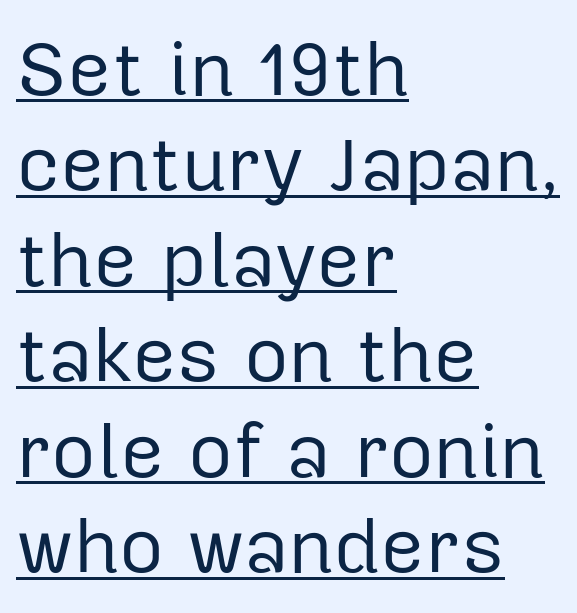
The image shows 77 px regular-weight sans-serif type, upright; set left-aligned, line spacing 1.24x, normal letter spacing, underlined; low stroke contrast and a medium x-height.
